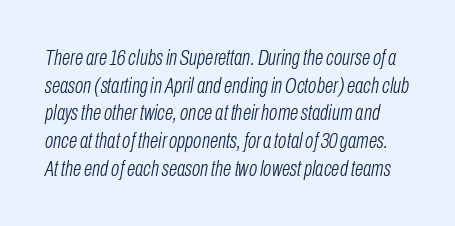
Q: Is the text bold? A: No.
Q: Is the text italic (slanted)? A: Yes, it leans right by about 10 degrees.
Q: Is the text underlined? A: No.
Q: Is the spacing between letters normal or unusually wide? A: Normal.
Q: Is the spacing between lines tight, normal or loose? A: Normal.
